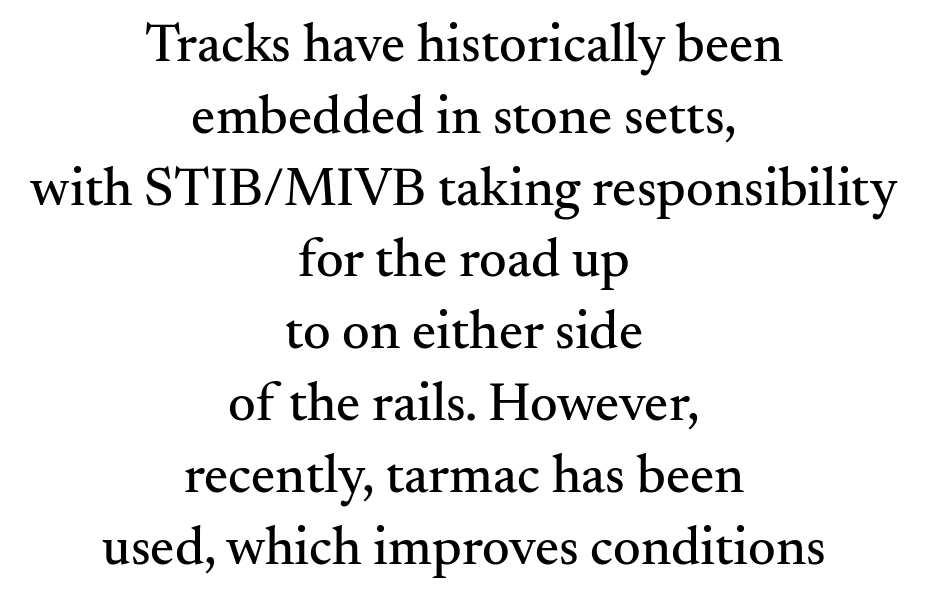
Q: Is the text italic (slanted)? A: No, it is upright.
Q: Is the typeface a serif or a sans-serif typeface? A: Serif.
Q: Is the text underlined? A: No.
Q: How is the paragraph aligned? A: Centered.
Q: Is the spacing between letters normal or unusually wide? A: Normal.
Q: Is the spacing between lines tight, normal or loose? A: Normal.
Q: Width (condensed, normal, or wide)? A: Normal.
Q: Stroke contrast? A: Medium.
Q: x-height? A: Small.
Q: Monospaced? A: No.
